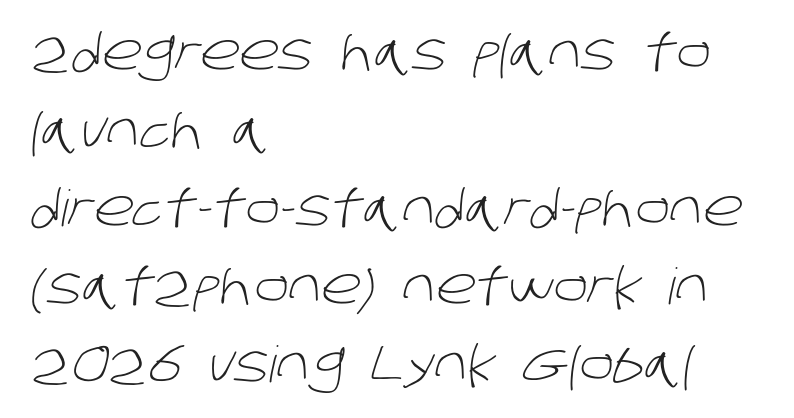
The image shows 50 px light sans-serif type; set left-aligned, normal line spacing (1.56x), normal letter spacing, not underlined; low stroke contrast and a large x-height.
